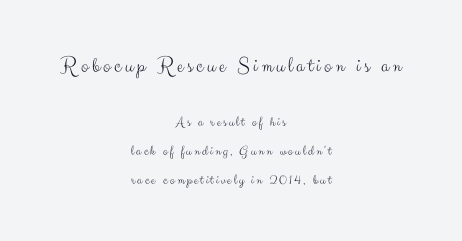
Q: Is the text bold? A: No.
Q: Is the text italic (slanted)? A: Yes.
Q: Is the text underlined? A: No.
Q: How is the paragraph aligned? A: Centered.
Q: Is the spacing between lines tight, normal or loose? A: Loose.
Q: Which block of text is set in a larger size, the first (top) or the second (bottom)? A: The first (top) one.
